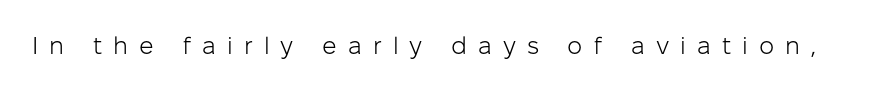
{"italic": "no", "bold": "no", "underline": "no", "letter_spacing": "wide", "letter_spacing_em": 0.46, "glyph_px": 24}
